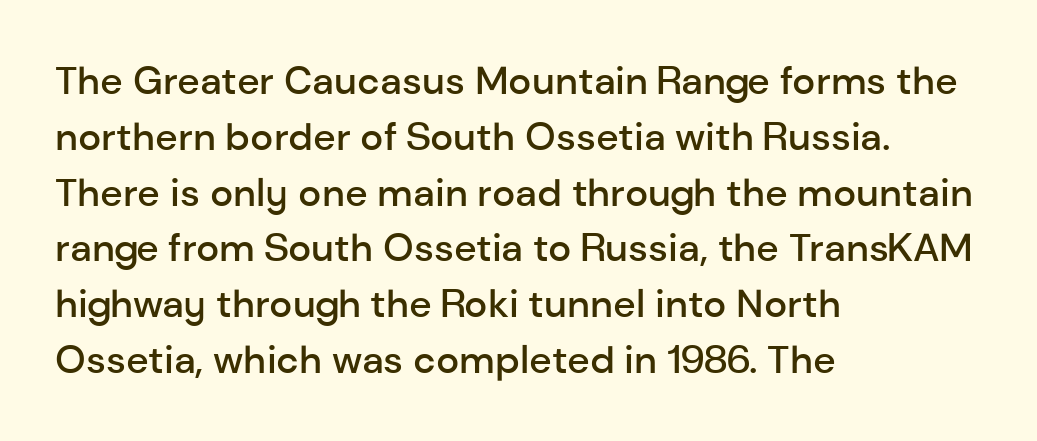
Q: Is the text bold? A: Semi-bold.
Q: Is the text italic (slanted)? A: No, it is upright.
Q: Is the typeface a serif or a sans-serif typeface? A: Sans-serif.
Q: Is the text underlined? A: No.
Q: How is the paragraph aligned? A: Left-aligned.
Q: Is the spacing between letters normal or unusually wide? A: Normal.
Q: Is the spacing between lines tight, normal or loose? A: Normal.
Q: Width (condensed, normal, or wide)? A: Normal.
Q: Stroke contrast? A: Low.
Q: x-height? A: Medium.
Q: Monospaced? A: No.
